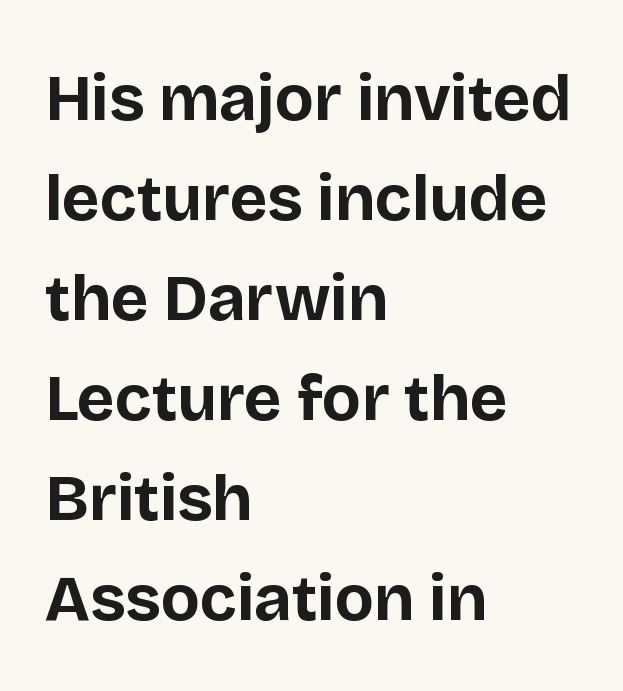
Q: Is the text bold? A: Yes.
Q: Is the text italic (slanted)? A: No, it is upright.
Q: Is the typeface a serif or a sans-serif typeface? A: Sans-serif.
Q: Is the text underlined? A: No.
Q: How is the paragraph aligned? A: Left-aligned.
Q: Is the spacing between letters normal or unusually wide? A: Normal.
Q: Is the spacing between lines tight, normal or loose? A: Normal.
Q: Width (condensed, normal, or wide)? A: Normal.
Q: Stroke contrast? A: Low.
Q: x-height? A: Large.
Q: Monospaced? A: No.
